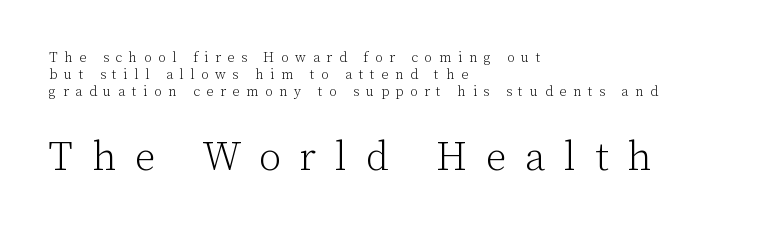
{"serif": "yes", "italic": "no", "bold": "no", "weight": "light", "width": "normal", "stroke_contrast": "low", "x_height": "medium", "monospaced": "no", "underline": "no", "align": "left", "line_spacing_ratio": 1.23, "letter_spacing": "wide", "letter_spacing_em": 0.47, "larger_block": "second", "size_ratio": 2.86, "glyph_px": 40}
